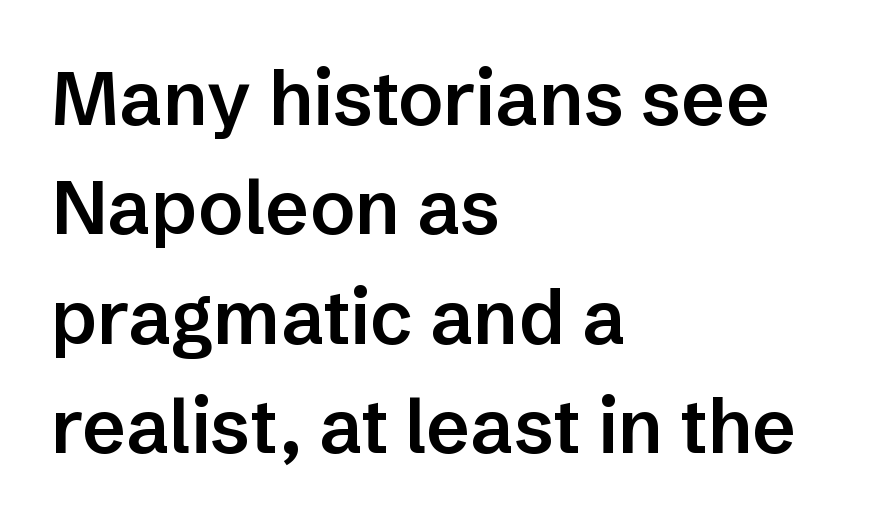
The image shows 75 px semibold sans-serif type, upright; set left-aligned, normal line spacing (1.46x), normal letter spacing, not underlined; low stroke contrast and a medium x-height.
